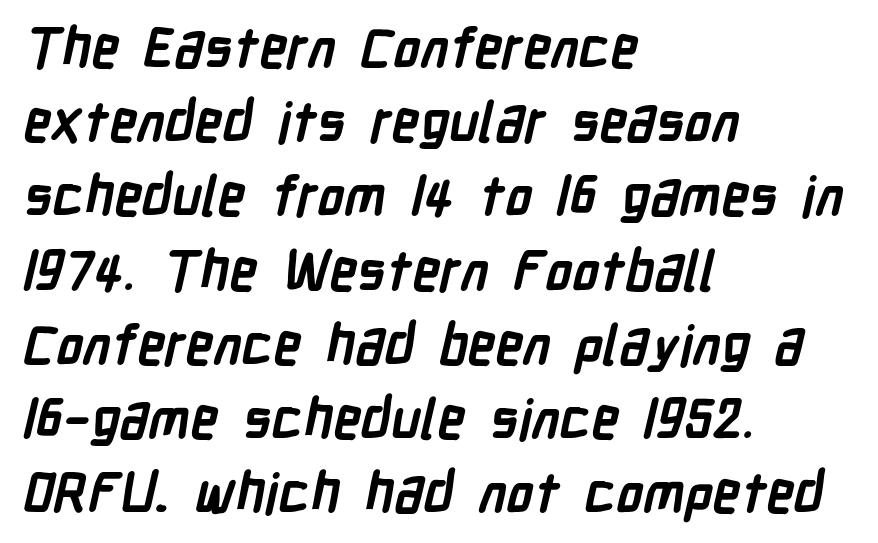
Q: Is the text bold? A: Yes.
Q: Is the typeface a serif or a sans-serif typeface? A: Sans-serif.
Q: Is the text underlined? A: No.
Q: How is the paragraph aligned? A: Left-aligned.
Q: Is the spacing between letters normal or unusually wide? A: Normal.
Q: Is the spacing between lines tight, normal or loose? A: Normal.
Q: Width (condensed, normal, or wide)? A: Condensed.
Q: Stroke contrast? A: Low.
Q: x-height? A: Medium.
Q: Monospaced? A: No.
